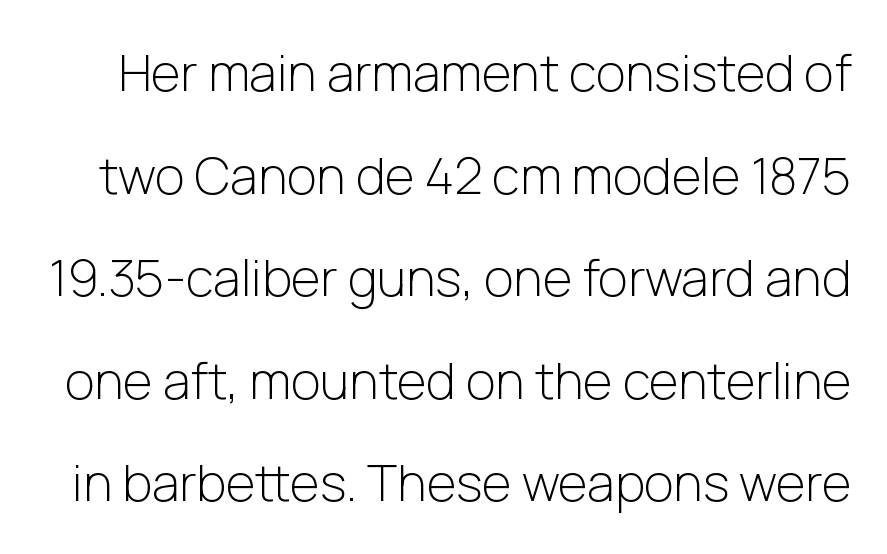
The image shows 51 px light sans-serif type, upright; set loose line spacing (2.01x), normal letter spacing, not underlined; low stroke contrast and a medium x-height.
